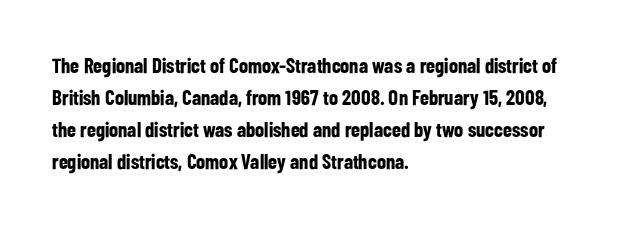
Q: Is the text bold? A: Yes.
Q: Is the text italic (slanted)? A: No, it is upright.
Q: Is the text underlined? A: No.
Q: How is the paragraph aligned? A: Left-aligned.
Q: Is the spacing between letters normal or unusually wide? A: Normal.
Q: Is the spacing between lines tight, normal or loose? A: Normal.
